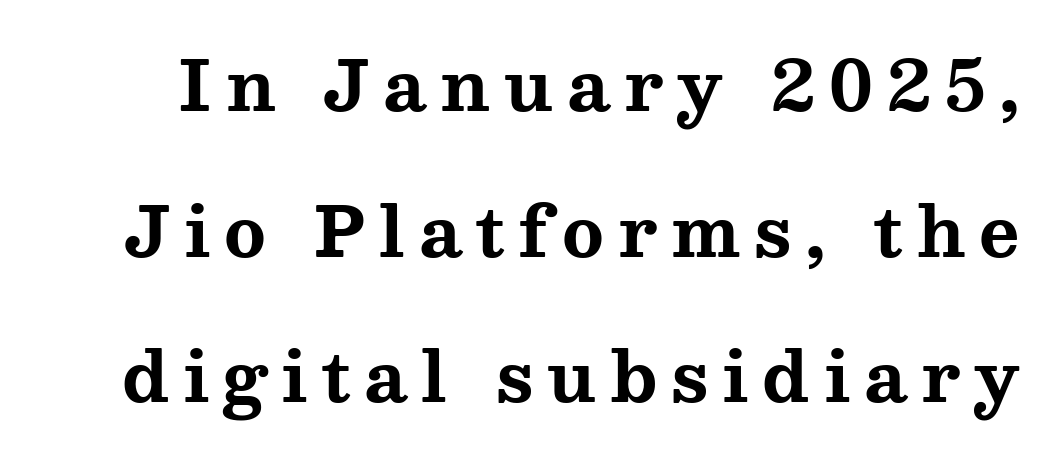
{"serif": "yes", "italic": "no", "bold": "yes", "weight": "bold", "width": "wide", "stroke_contrast": "medium", "x_height": "medium", "monospaced": "no", "underline": "no", "line_spacing": "loose", "line_spacing_ratio": 2.11, "letter_spacing": "wide", "letter_spacing_em": 0.2, "glyph_px": 69}
